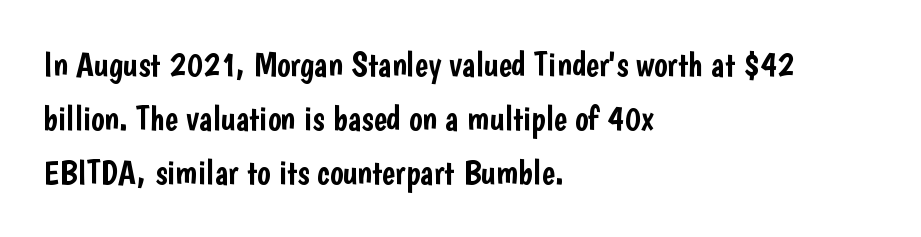
A typesetter would call this leading conventional body-copy spacing. What kind of face is this? One without serifs — a sans. Characters follow at the spacing the type designer built in. Visually the block forms a straight wall on the left and a jagged coastline on the right. The space directly below the letters is spotless. The type sits square on the baseline with zero lean.
